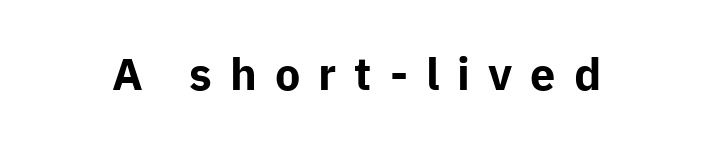
Q: Is the text bold? A: Yes.
Q: Is the text italic (slanted)? A: No, it is upright.
Q: Is the typeface a serif or a sans-serif typeface? A: Sans-serif.
Q: Is the text underlined? A: No.
Q: Is the spacing between letters normal or unusually wide? A: Unusually wide.
Q: Width (condensed, normal, or wide)? A: Normal.
Q: Stroke contrast? A: Low.
Q: x-height? A: Medium.
Q: Monospaced? A: No.
